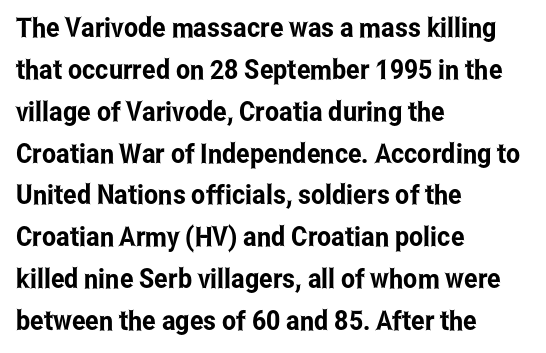
Q: Is the text italic (slanted)? A: No, it is upright.
Q: Is the text underlined? A: No.
Q: How is the paragraph aligned? A: Left-aligned.
Q: Is the spacing between letters normal or unusually wide? A: Normal.
Q: Is the spacing between lines tight, normal or loose? A: Normal.
